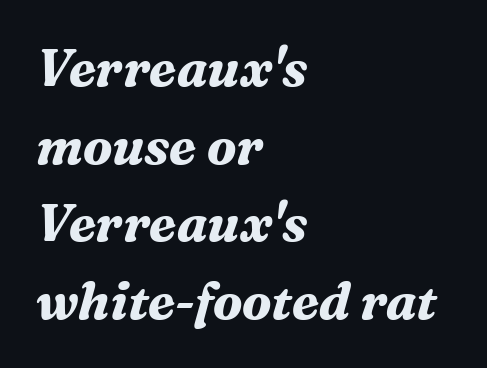
Compared with ordinary roman type, these characters are visibly tilted. The ragged edge is on the right, which tells us the setting is flush left. The face used here is rendered with its standard letterfit. Do the characters align in a grid? No, the font is proportional. What's the leading like? Ordinary, nothing unusual. Descenders hang freely into open space.
